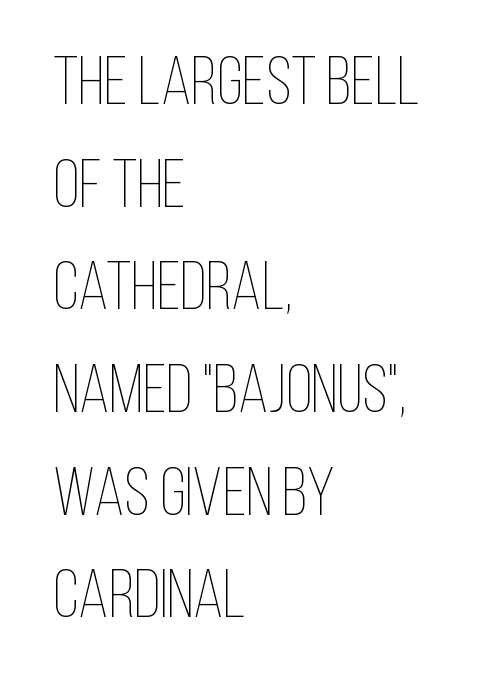
The face used here is rendered with its standard letterfit. Glance below the letters and you will spot only blank space. Do the characters align in a grid? No, the font is proportional. This is roman type, the default non-slanted kind.
